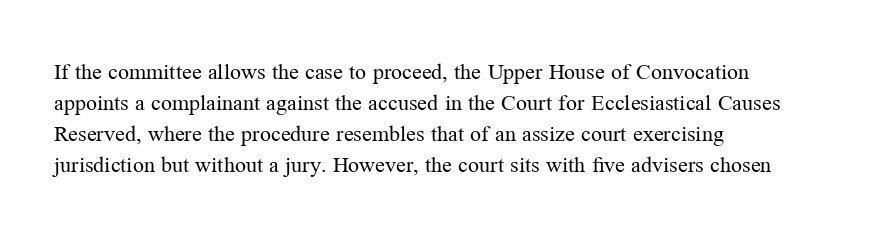
Q: Is the text bold? A: No.
Q: Is the text italic (slanted)? A: No, it is upright.
Q: Is the text underlined? A: No.
Q: How is the paragraph aligned? A: Left-aligned.
Q: Is the spacing between letters normal or unusually wide? A: Normal.
Q: Is the spacing between lines tight, normal or loose? A: Normal.
